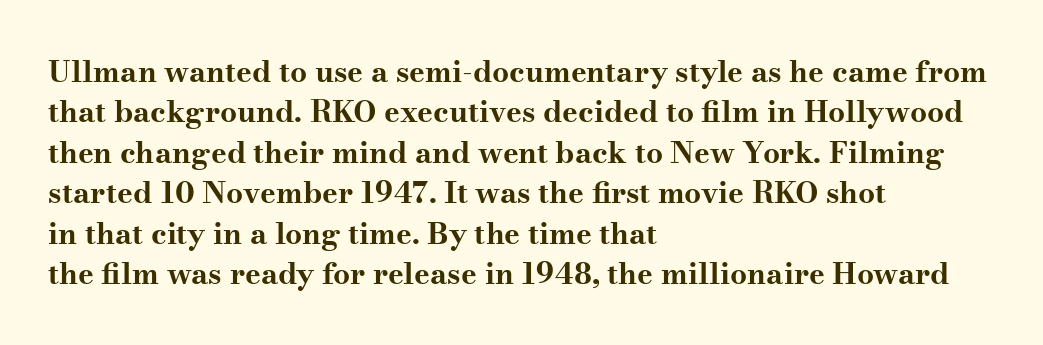
{"serif": "yes", "italic": "no", "bold": "yes", "weight": "bold", "width": "wide", "stroke_contrast": "medium", "x_height": "small", "monospaced": "no", "underline": "no", "align": "left", "line_spacing": "normal", "line_spacing_ratio": 1.35, "letter_spacing": "normal", "letter_spacing_em": 0.0, "glyph_px": 30}
